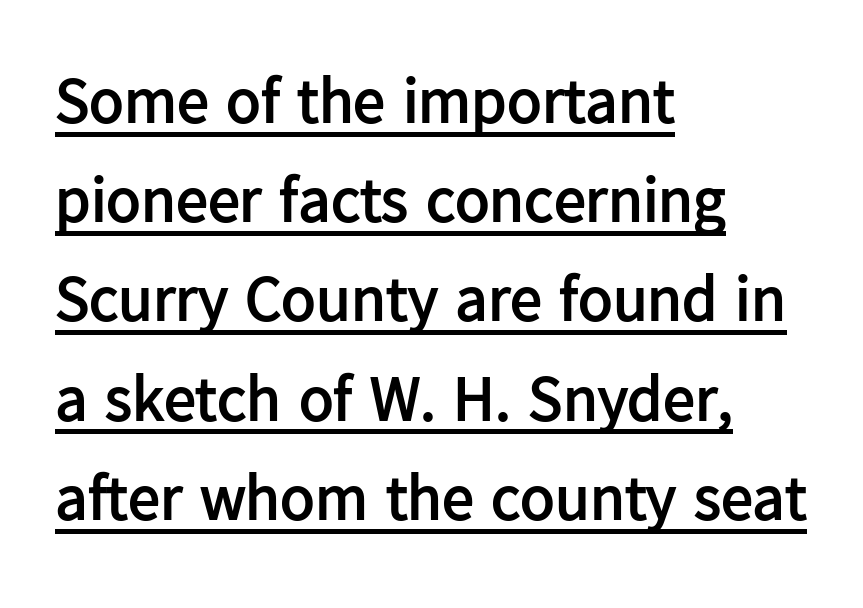
The paragraph shown leans on its left margin. Bold? Absolutely — the strokes are thick and heavy. Are there feet on the stems? There aren't — it's a sans. Is the letter spacing exaggerated? No — it looks like the ordinary default.
